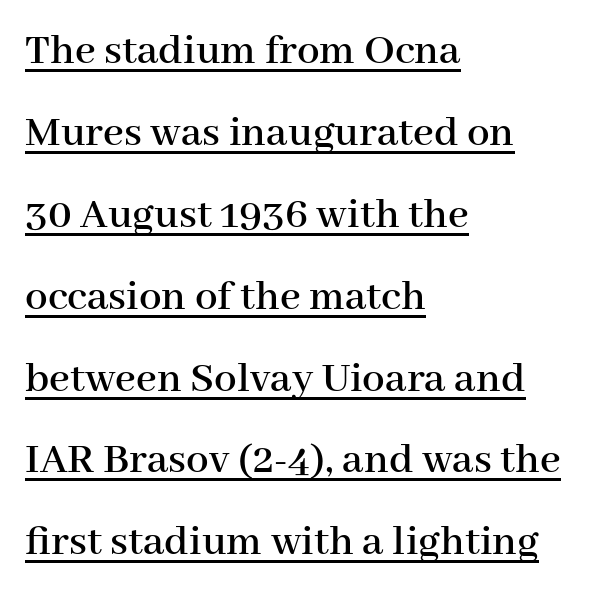
The image shows 45 px serif type, upright; set left-aligned, line spacing 1.82x, normal letter spacing, underlined; high stroke contrast and a medium x-height.
